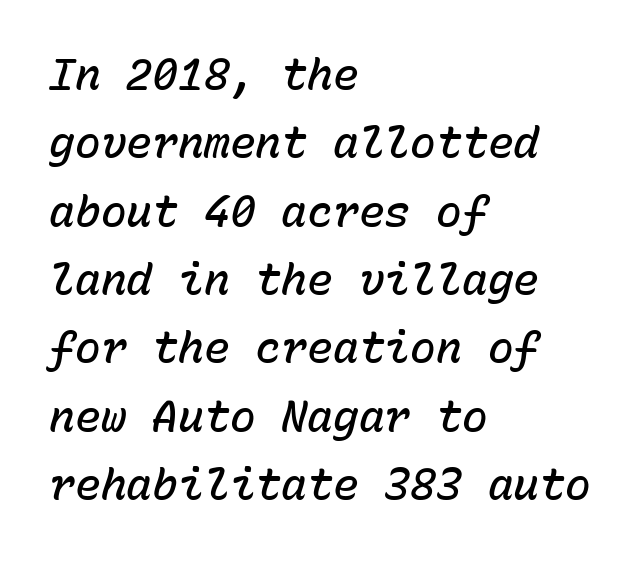
Between one letter and the next there's only the usual sliver of space. Casual observation: everything's shoved over to the left. Tall strokes in this sample are angled rather than plumb. Letters rest on an invisible, unmarked baseline. A normal amount of white space separates one row of letters from the next.
